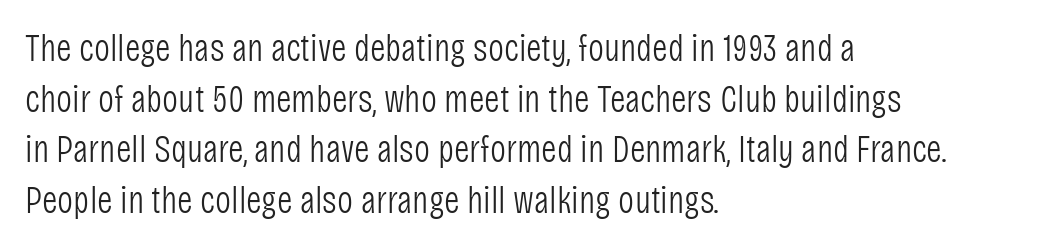
The passage shown is typed in a proportional face where columns would drift. The tracking reads as untouched default to a designer's eye. Ink coverage per letter is moderate at most. Descenders hang freely into open space. Vertically, the passage feels balanced, rows spaced as you'd expect. Stroke terminals: plain, sans-serif.
